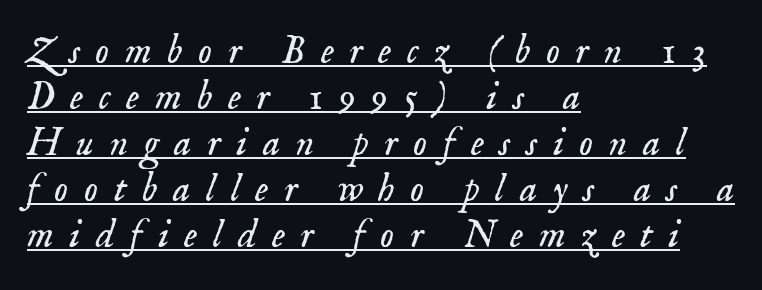
The image shows 39 px light serif type, italic (leaning right); set left-aligned, line spacing 1.18x, unusually wide letter spacing (+0.4 em), underlined; low stroke contrast and a small x-height.
